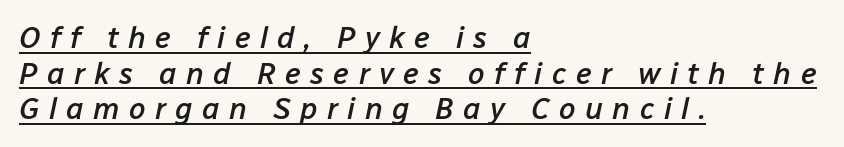
Q: Is the text bold? A: Semi-bold.
Q: Is the text italic (slanted)? A: Yes, it leans right by about 12 degrees.
Q: Is the text underlined? A: Yes.
Q: How is the paragraph aligned? A: Left-aligned.
Q: Is the spacing between letters normal or unusually wide? A: Unusually wide.
Q: Width (condensed, normal, or wide)? A: Normal.
Q: Stroke contrast? A: Low.
Q: x-height? A: Medium.
Q: Monospaced? A: No.
